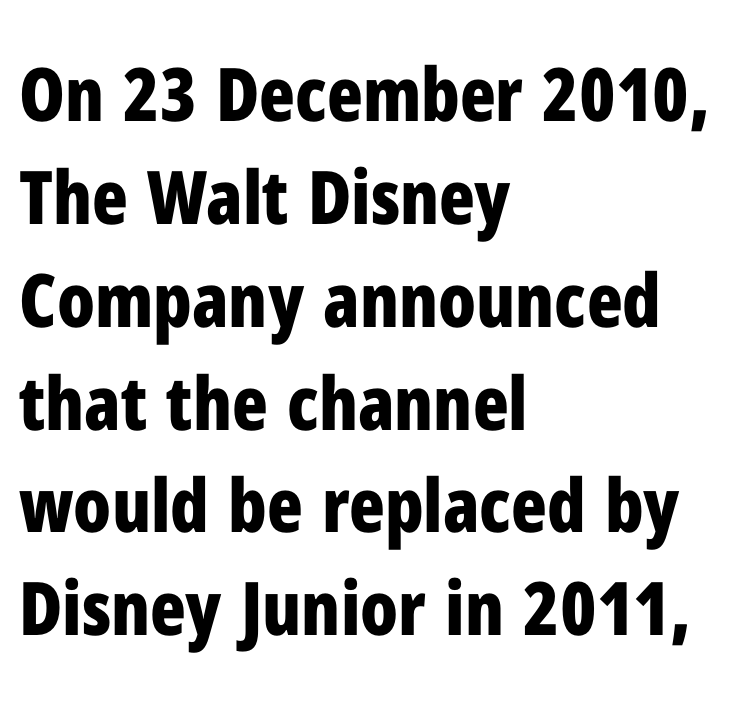
What weight is shown? A full bold with thick strokes. Line beginnings align vertically; line endings do not. Regarding serifs, this sample does without them. Here the designer chose a conventional face with non-uniform glyph widths. Does the lettering tilt? It doesn't — this is upright. Type without underlining.
